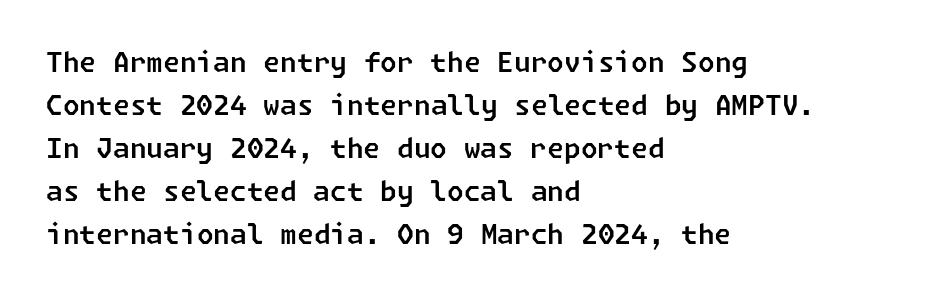
{"underline": "no", "align": "left", "line_spacing": "normal", "line_spacing_ratio": 1.59, "letter_spacing": "normal", "letter_spacing_em": 0.0, "glyph_px": 27}
